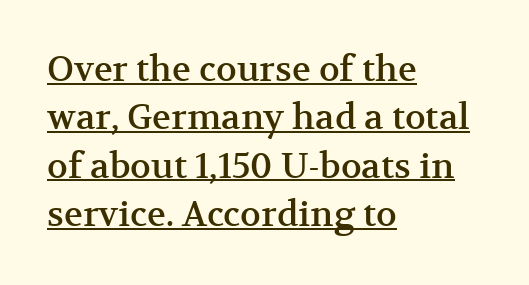
Q: Is the text italic (slanted)? A: No, it is upright.
Q: Is the typeface a serif or a sans-serif typeface? A: Serif.
Q: Is the text underlined? A: Yes.
Q: How is the paragraph aligned? A: Left-aligned.
Q: Is the spacing between letters normal or unusually wide? A: Normal.
Q: Is the spacing between lines tight, normal or loose? A: Normal.
Q: Width (condensed, normal, or wide)? A: Normal.
Q: Stroke contrast? A: Medium.
Q: x-height? A: Medium.
Q: Monospaced? A: No.
